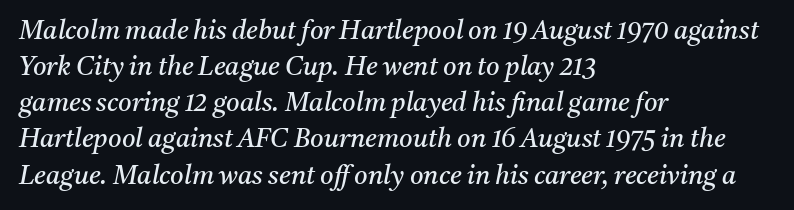
The image shows 26 px text type, italic (leaning right); set left-aligned, normal line spacing (1.39x), normal letter spacing, not underlined.
